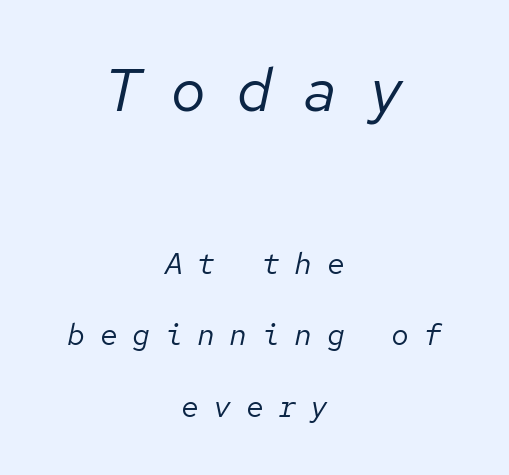
{"italic": "yes", "lean": "right", "slant_degrees": 12, "bold": "no", "weight": "regular", "width": "normal", "stroke_contrast": "low", "x_height": "medium", "monospaced": "yes", "underline": "no", "align": "center", "line_spacing": "loose", "line_spacing_ratio": 2.39, "letter_spacing": "wide", "letter_spacing_em": 0.48, "larger_block": "first", "size_ratio": 2.03, "glyph_px": 61}
